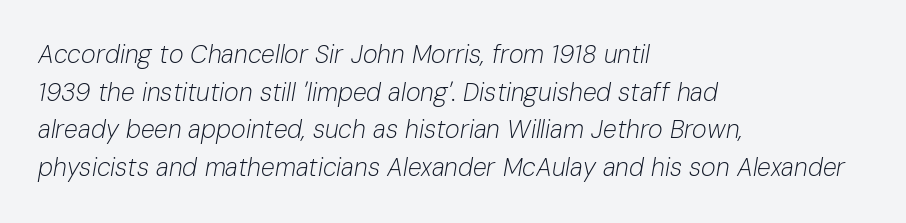
These glyphs show unthickened strokes, regular width or finer. Unmarked baselines from the first word to the last. Does the lettering tilt? It does — this is italic. The typesetter chose a ragged-right arrangement here.
